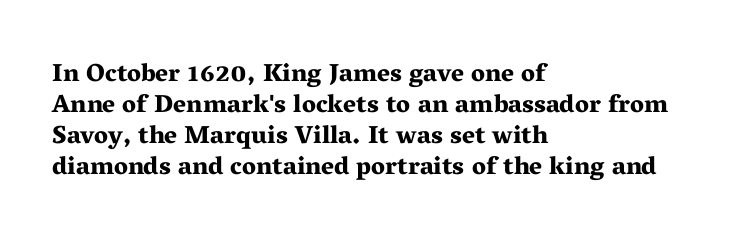
The image shows 25 px bold type, upright; set left-aligned, line spacing 1.24x, normal letter spacing, not underlined.
